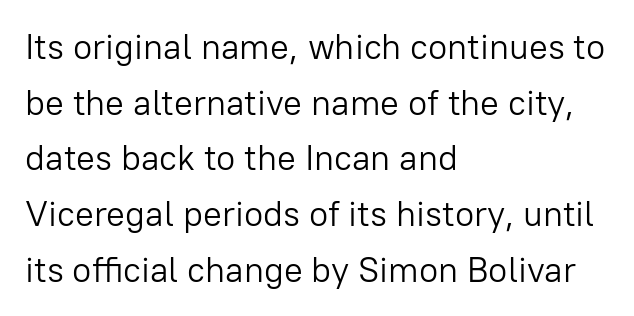
Q: Is the text bold? A: No.
Q: Is the text italic (slanted)? A: No, it is upright.
Q: Is the typeface a serif or a sans-serif typeface? A: Sans-serif.
Q: Is the text underlined? A: No.
Q: How is the paragraph aligned? A: Left-aligned.
Q: Is the spacing between letters normal or unusually wide? A: Normal.
Q: Is the spacing between lines tight, normal or loose? A: Normal.
Q: Width (condensed, normal, or wide)? A: Normal.
Q: Stroke contrast? A: Low.
Q: x-height? A: Medium.
Q: Monospaced? A: No.
